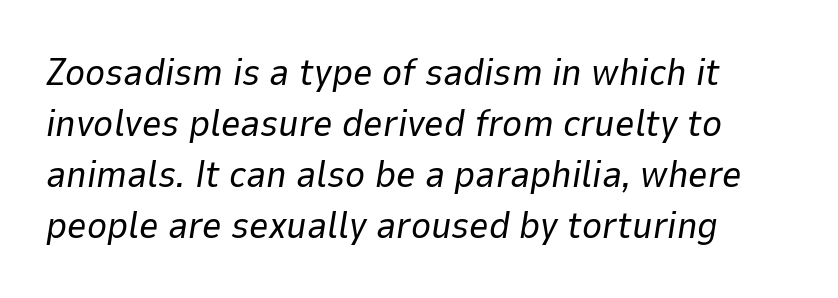
The image shows 38 px regular-weight type, italic (leaning right); set normal line spacing (1.34x), normal letter spacing, not underlined; low stroke contrast and a medium x-height.
